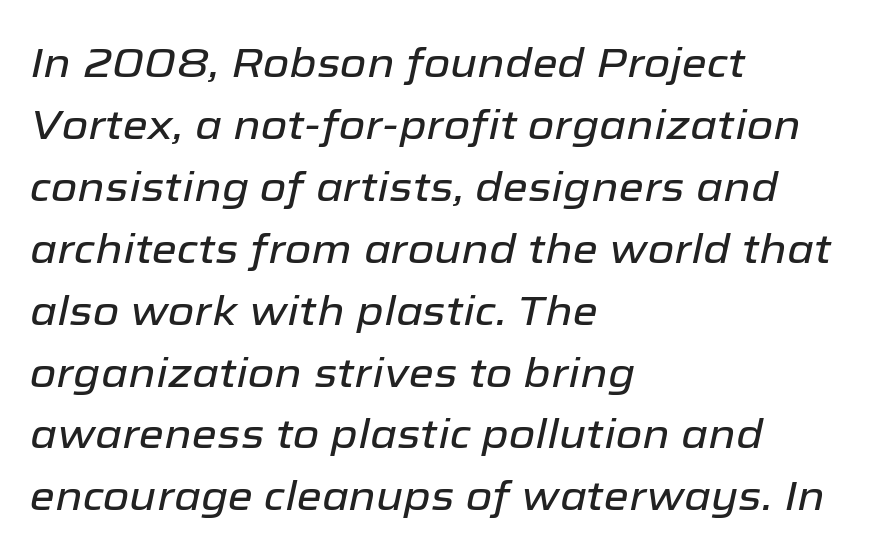
Q: Is the text italic (slanted)? A: Yes, it leans right by about 12 degrees.
Q: Is the text underlined? A: No.
Q: How is the paragraph aligned? A: Left-aligned.
Q: Is the spacing between letters normal or unusually wide? A: Normal.
Q: Is the spacing between lines tight, normal or loose? A: Normal.
Q: Width (condensed, normal, or wide)? A: Normal.
Q: Stroke contrast? A: Low.
Q: x-height? A: Medium.
Q: Monospaced? A: No.
